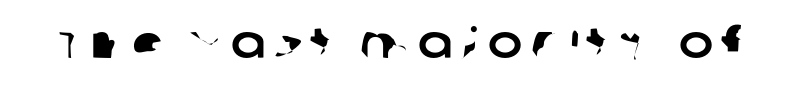
Q: Is the typeface a serif or a sans-serif typeface? A: Sans-serif.
Q: Is the text underlined? A: No.
Q: Is the spacing between letters normal or unusually wide? A: Unusually wide.
Q: Width (condensed, normal, or wide)? A: Normal.
Q: Stroke contrast? A: Low.
Q: x-height? A: Large.
Q: Monospaced? A: No.
